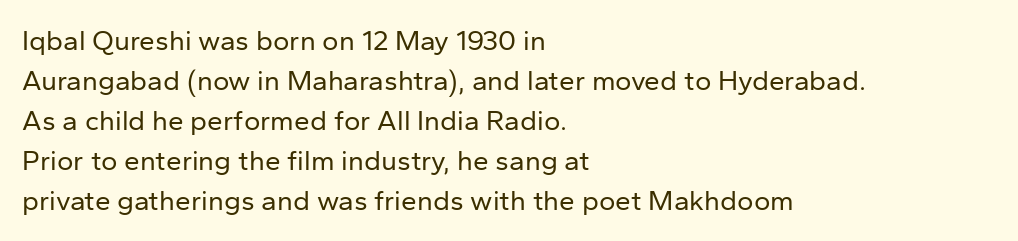
{"serif": "no", "italic": "no", "bold": "no", "weight": "regular", "width": "normal", "stroke_contrast": "low", "x_height": "medium", "monospaced": "no", "underline": "no", "align": "left", "line_spacing": "normal", "line_spacing_ratio": 1.43, "letter_spacing": "normal", "letter_spacing_em": 0.0, "glyph_px": 28}
